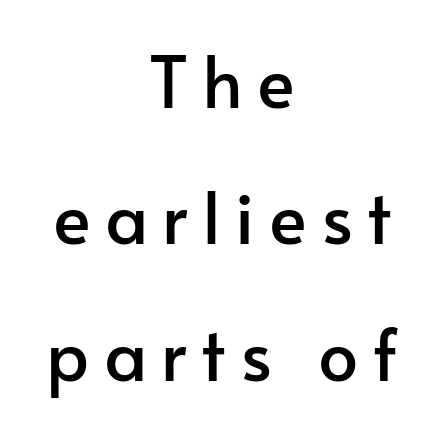
The image shows 71 px sans-serif type, upright; set centered, loose line spacing (1.92x), unusually wide letter spacing (+0.2 em), not underlined; low stroke contrast and a small x-height.
